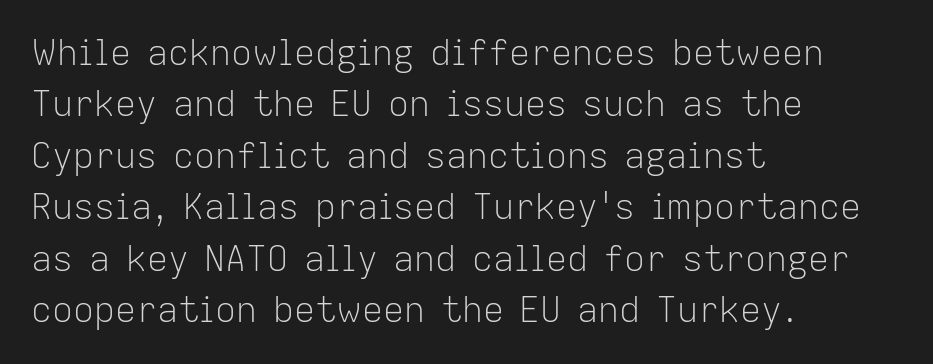
The letters advance in unequal steps, a hallmark of proportional type. These lines are set flush left with a ragged right edge. A typesetter would mark this as roman, not italic. What's the leading like? Ordinary, nothing unusual. Stems and bowls with no extra thickness — not bold.
